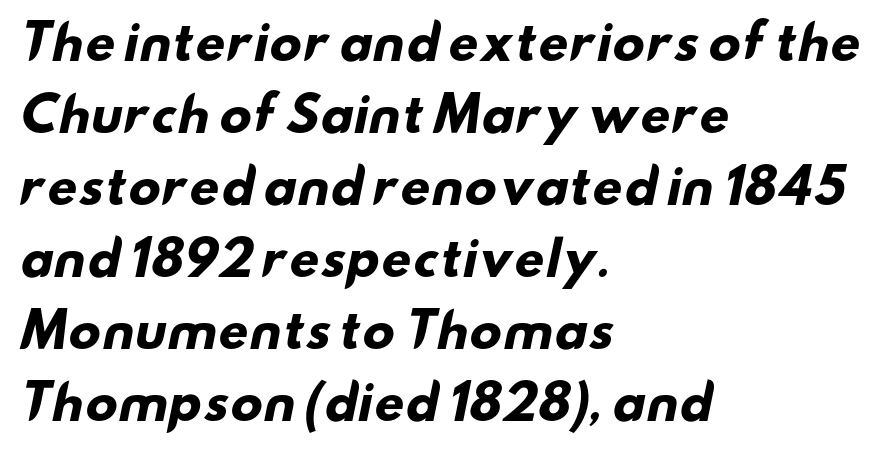
{"serif": "no", "bold": "yes", "weight": "heavy", "width": "wide", "stroke_contrast": "low", "x_height": "small", "monospaced": "no", "underline": "no", "align": "left", "line_spacing": "normal", "line_spacing_ratio": 1.53, "letter_spacing": "normal", "letter_spacing_em": 0.0, "glyph_px": 47}
